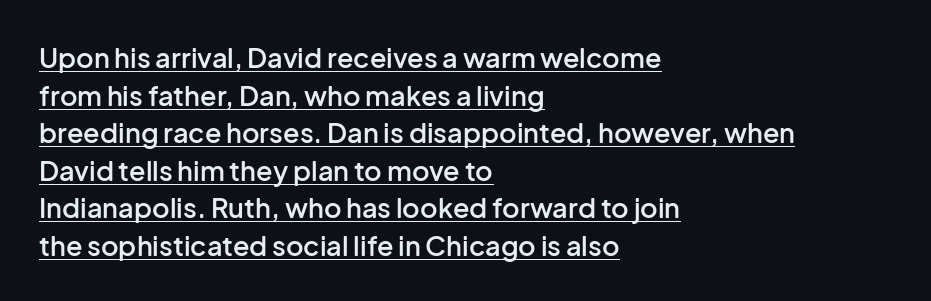
{"italic": "no", "bold": "semi", "underline": "yes", "align": "left", "line_spacing": "normal", "line_spacing_ratio": 1.39, "letter_spacing": "normal", "letter_spacing_em": 0.0, "glyph_px": 27}
